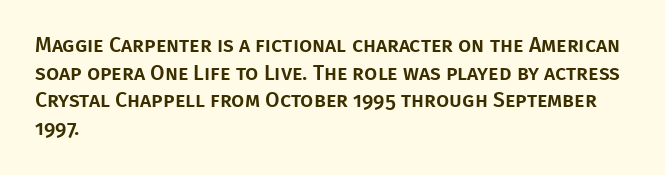
The image shows 21 px text type, upright; set left-aligned, normal line spacing (1.31x), normal letter spacing, not underlined.
